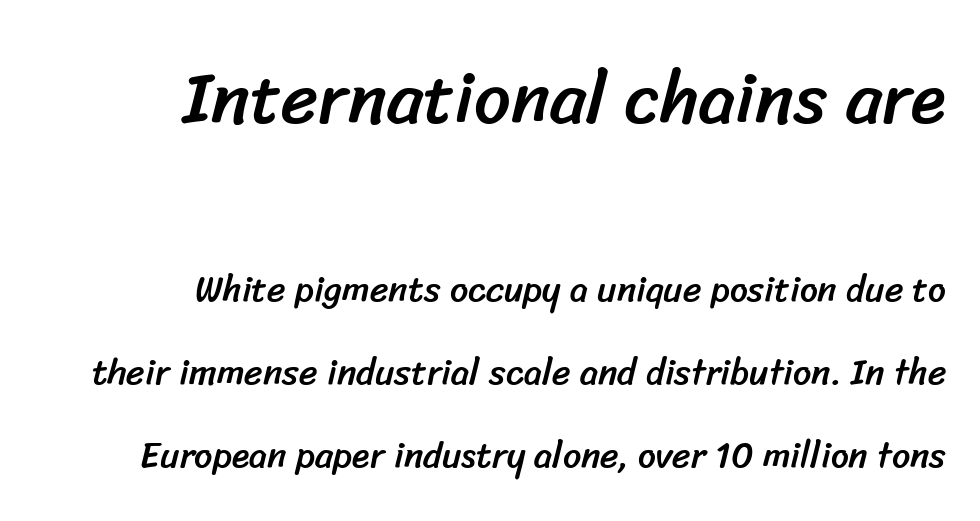
{"serif": "no", "width": "normal", "stroke_contrast": "low", "x_height": "medium", "monospaced": "no", "underline": "no", "align": "right", "line_spacing": "loose", "line_spacing_ratio": 2.3, "letter_spacing": "normal", "letter_spacing_em": 0.0, "larger_block": "first", "size_ratio": 2.0, "glyph_px": 72}
